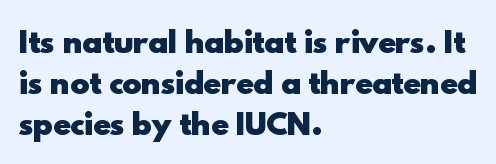
The image shows 29 px heavy sans-serif type, upright; set left-aligned, normal line spacing (1.42x), normal letter spacing, not underlined; a small x-height.
